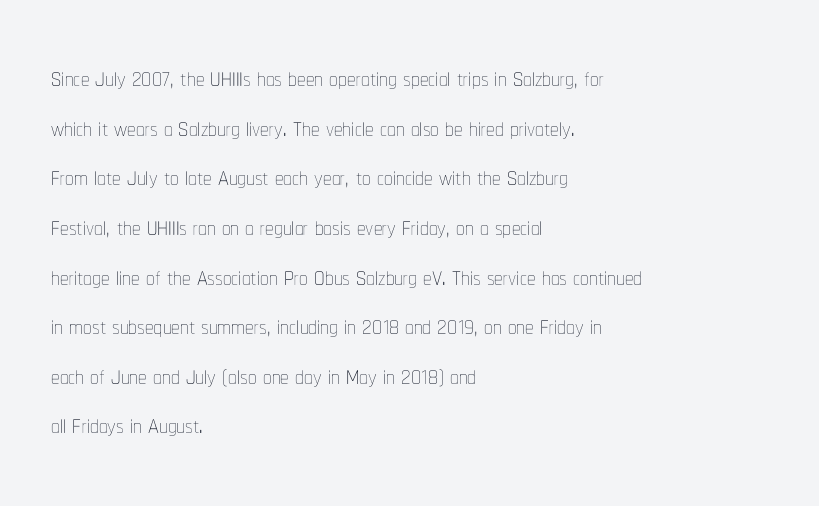
{"italic": "no", "bold": "no", "weight": "thin", "width": "condensed", "stroke_contrast": "low", "x_height": "medium", "monospaced": "no", "underline": "no", "align": "left", "line_spacing": "normal", "line_spacing_ratio": 1.46, "letter_spacing": "normal", "letter_spacing_em": 0.0, "glyph_px": 34}
